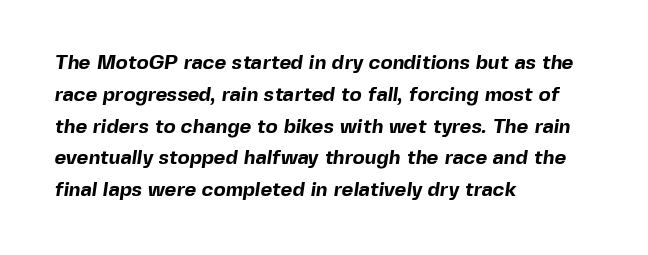
Q: Is the text bold? A: Yes.
Q: Is the text underlined? A: No.
Q: How is the paragraph aligned? A: Left-aligned.
Q: Is the spacing between letters normal or unusually wide? A: Normal.
Q: Is the spacing between lines tight, normal or loose? A: Normal.
